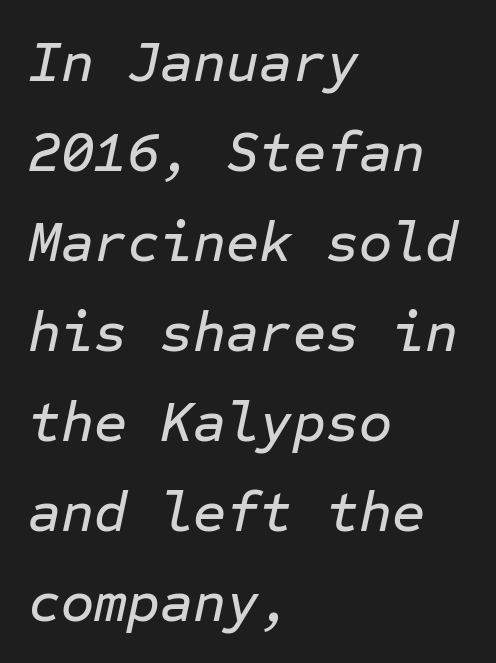
The image shows 57 px text type, italic (leaning right), monospaced; set left-aligned, normal line spacing (1.58x), normal letter spacing, not underlined; low stroke contrast and a medium x-height.
